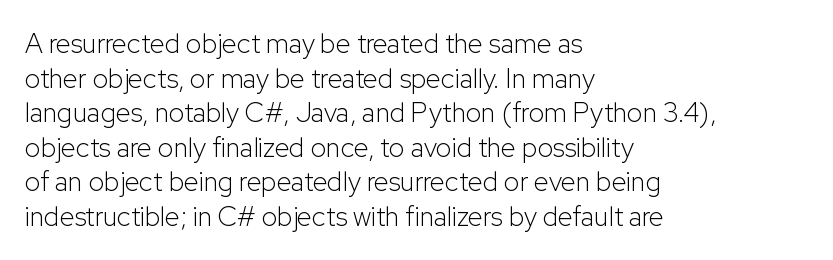
{"italic": "no", "bold": "no", "underline": "no", "align": "left", "line_spacing": "normal", "line_spacing_ratio": 1.28, "letter_spacing": "normal", "letter_spacing_em": 0.0, "glyph_px": 27}
